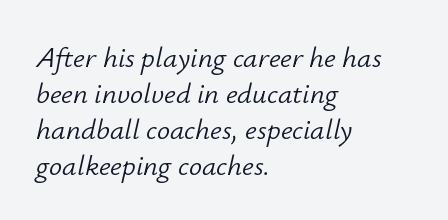
The axis of the letterforms is tilted away from vertical. The face looks like a standard text weight, possibly lighter. Decoration check: the copy has no underline. These lines keep a tight, regular rhythm from letter to letter. Looks like regular typesetting: each glyph gets only the width it needs.
